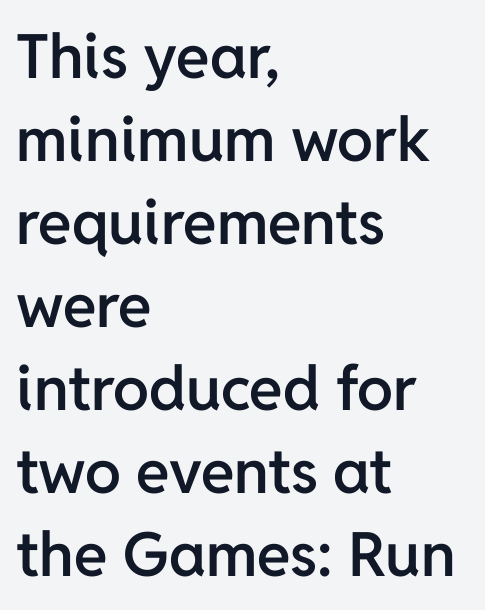
The image shows 61 px semibold sans-serif type, upright; set left-aligned, normal line spacing (1.36x), normal letter spacing, not underlined; low stroke contrast and a medium x-height.
